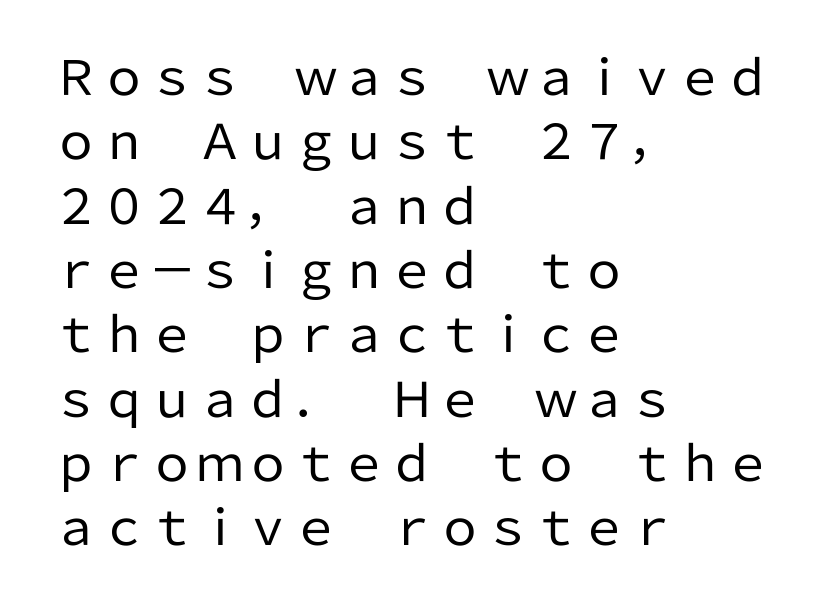
The image shows 48 px regular-weight sans-serif type, upright; set left-aligned, normal line spacing (1.34x), normal letter spacing, not underlined; low stroke contrast and a medium x-height.
